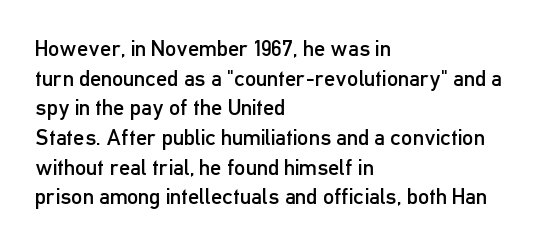
Unmarked baselines from the first word to the last. The designer left line spacing at the default. The rendering anchors every line to the left-hand side. The gaps between neighbouring characters are ordinary and unremarkable. The type sits square on the baseline with zero lean.
